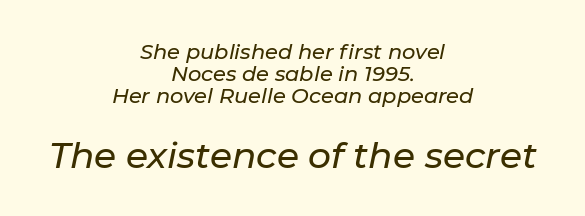
Q: Is the text italic (slanted)? A: Yes, it leans right by about 11 degrees.
Q: Is the text underlined? A: No.
Q: How is the paragraph aligned? A: Centered.
Q: Is the spacing between letters normal or unusually wide? A: Normal.
Q: Is the spacing between lines tight, normal or loose? A: Tight.
Q: Which block of text is set in a larger size, the first (top) or the second (bottom)? A: The second (bottom) one.
Q: Width (condensed, normal, or wide)? A: Normal.
Q: Stroke contrast? A: Low.
Q: x-height? A: Medium.
Q: Monospaced? A: No.
